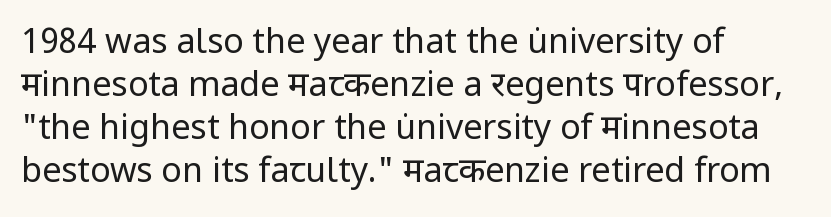
Q: Is the text bold? A: No.
Q: Is the text italic (slanted)? A: No, it is upright.
Q: Is the typeface a serif or a sans-serif typeface? A: Sans-serif.
Q: Is the text underlined? A: No.
Q: How is the paragraph aligned? A: Left-aligned.
Q: Is the spacing between letters normal or unusually wide? A: Normal.
Q: Is the spacing between lines tight, normal or loose? A: Normal.
Q: Width (condensed, normal, or wide)? A: Normal.
Q: Stroke contrast? A: Low.
Q: x-height? A: Medium.
Q: Monospaced? A: No.
